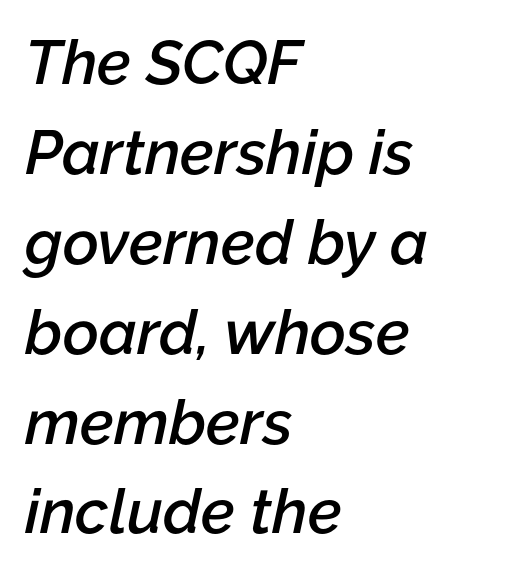
This is oblique type, the kind used for emphasis or titles. Look at the stroke-to-counter ratio: somewhat heavy, a semibold. Normally led — the rows are evenly, conventionally spaced. Spacing between characters is what you'd get straight out of the box. Visually the block forms a straight wall on the left and a jagged coastline on the right.
